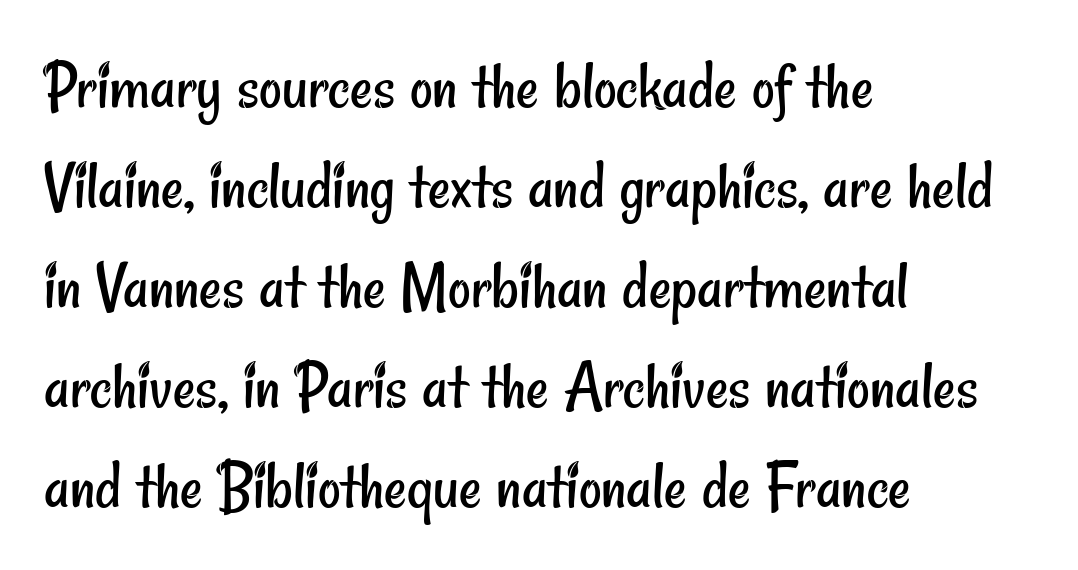
{"serif": "no", "bold": "no", "weight": "regular", "width": "condensed", "stroke_contrast": "low", "x_height": "small", "monospaced": "no", "underline": "no", "align": "left", "line_spacing": "normal", "line_spacing_ratio": 1.43, "letter_spacing": "normal", "letter_spacing_em": 0.0, "glyph_px": 70}
